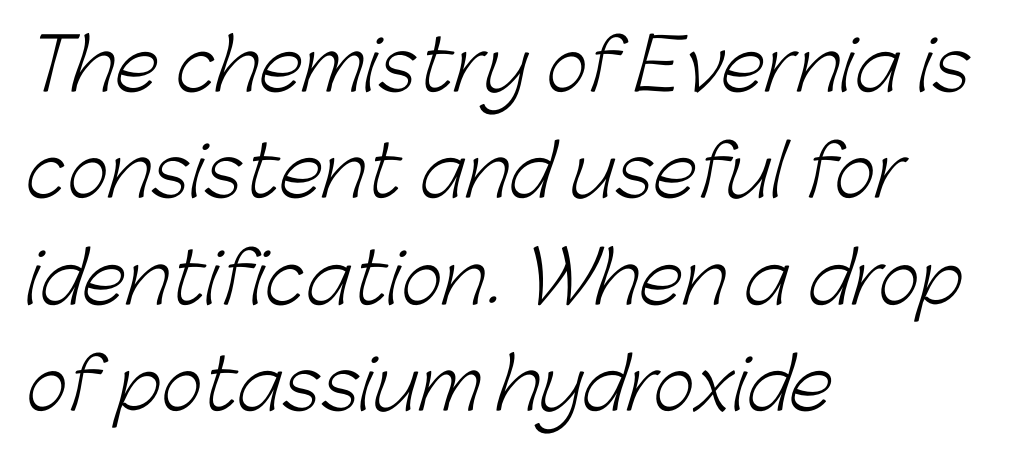
The space beneath each line is pristine and unruled. Do the characters align in a grid? No, the font is proportional. Letter spacing: default. Classification — sans serif. The font is comparable to plain body text, perhaps lighter. The space between consecutive lines is moderate.
